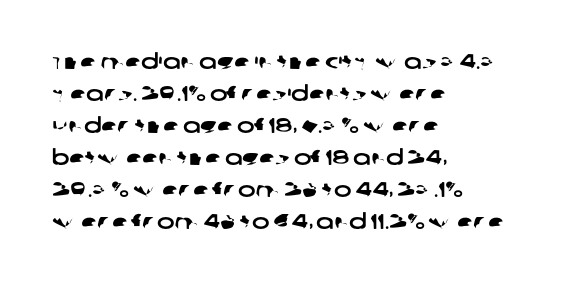
{"underline": "no", "align": "left", "line_spacing": "normal", "line_spacing_ratio": 1.52, "letter_spacing": "normal", "letter_spacing_em": 0.0, "glyph_px": 21}
